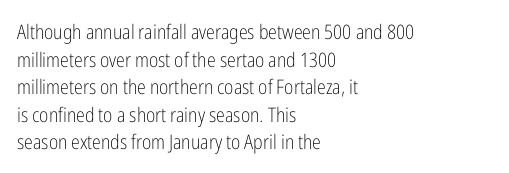
{"italic": "no", "bold": "no", "underline": "no", "align": "left", "line_spacing": "normal", "line_spacing_ratio": 1.38, "letter_spacing": "normal", "letter_spacing_em": 0.0, "glyph_px": 20}
